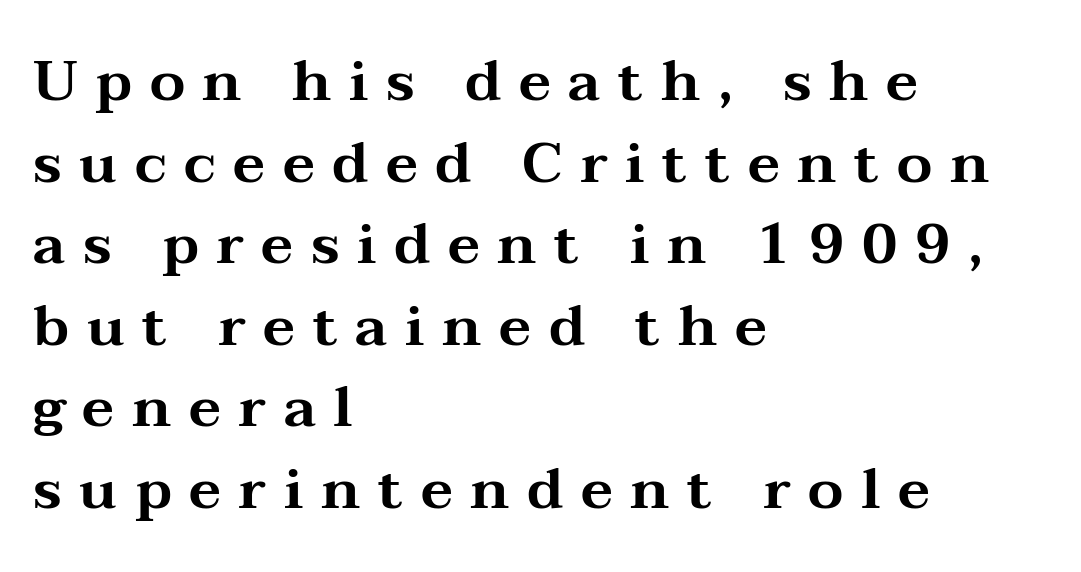
The image shows 57 px wide serif type, upright; set left-aligned, normal line spacing (1.43x), unusually wide letter spacing (+0.31 em), not underlined; medium stroke contrast and a medium x-height.
